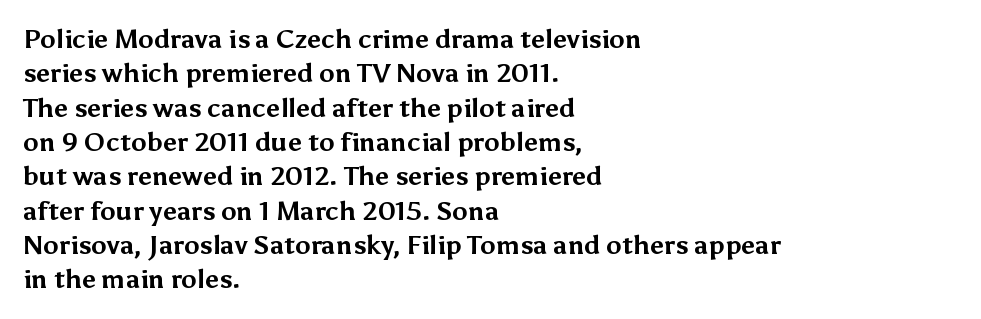
{"italic": "no", "bold": "yes", "underline": "no", "align": "left", "line_spacing": "normal", "line_spacing_ratio": 1.32, "letter_spacing": "normal", "letter_spacing_em": 0.0, "glyph_px": 26}
